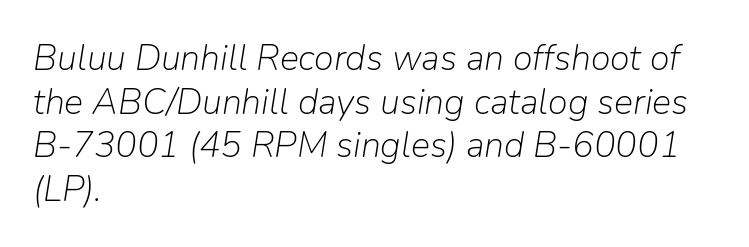
Q: Is the text bold? A: No.
Q: Is the text italic (slanted)? A: Yes, it leans right by about 9 degrees.
Q: Is the text underlined? A: No.
Q: How is the paragraph aligned? A: Left-aligned.
Q: Is the spacing between letters normal or unusually wide? A: Normal.
Q: Width (condensed, normal, or wide)? A: Normal.
Q: Stroke contrast? A: Low.
Q: x-height? A: Medium.
Q: Monospaced? A: No.
